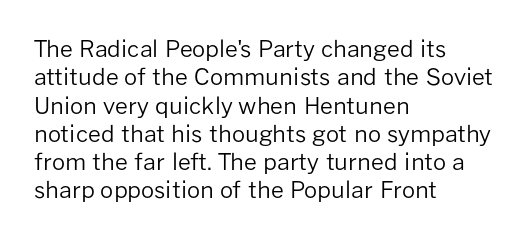
Q: Is the text bold? A: No.
Q: Is the text italic (slanted)? A: No, it is upright.
Q: Is the text underlined? A: No.
Q: How is the paragraph aligned? A: Left-aligned.
Q: Is the spacing between letters normal or unusually wide? A: Normal.
